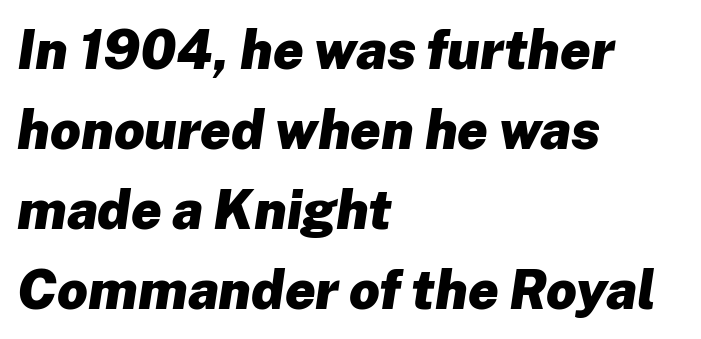
Q: Is the text bold? A: Yes.
Q: Is the text italic (slanted)? A: Yes, it leans right by about 8 degrees.
Q: Is the text underlined? A: No.
Q: How is the paragraph aligned? A: Left-aligned.
Q: Is the spacing between letters normal or unusually wide? A: Normal.
Q: Is the spacing between lines tight, normal or loose? A: Normal.
Q: Width (condensed, normal, or wide)? A: Normal.
Q: Stroke contrast? A: Low.
Q: x-height? A: Medium.
Q: Monospaced? A: No.
